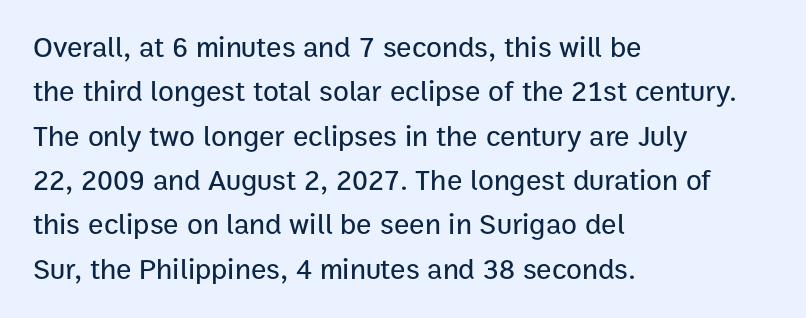
Posture: straight, roman, zero tilt. All the whitespace from short lines collects on the right. Bare-footed words on every line. Summary of vertical rhythm: regular, with standard interline spacing. Looks like regular typesetting: each glyph gets only the width it needs.
